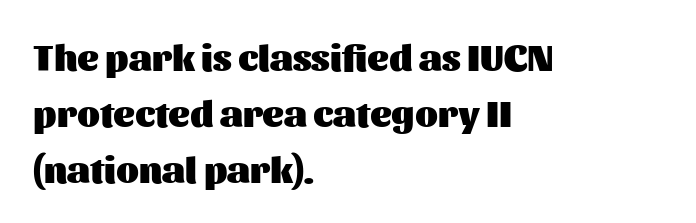
Q: Is the text bold? A: Yes.
Q: Is the text italic (slanted)? A: No, it is upright.
Q: Is the typeface a serif or a sans-serif typeface? A: Sans-serif.
Q: Is the text underlined? A: No.
Q: How is the paragraph aligned? A: Left-aligned.
Q: Is the spacing between letters normal or unusually wide? A: Normal.
Q: Is the spacing between lines tight, normal or loose? A: Normal.
Q: Width (condensed, normal, or wide)? A: Normal.
Q: Stroke contrast? A: Medium.
Q: x-height? A: Medium.
Q: Monospaced? A: No.
